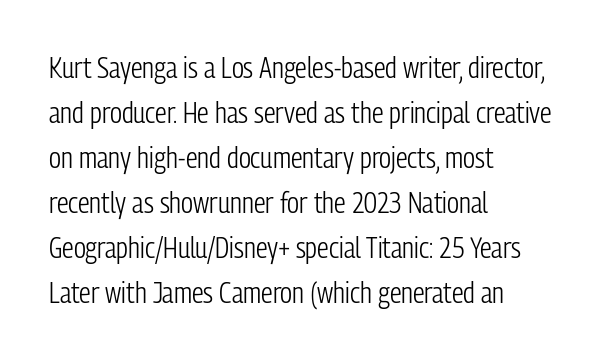
All the whitespace from short lines collects on the right. Is the letter spacing exaggerated? No — it looks like the ordinary default. Posture: vertical. Counters stay open thanks to moderate or lighter strokes.
